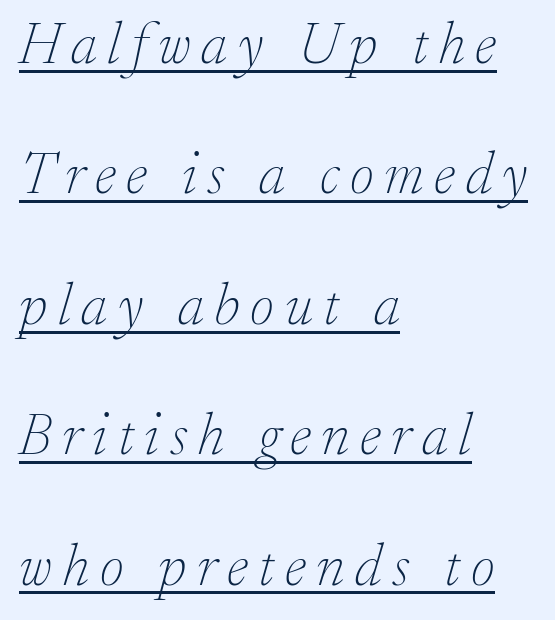
{"serif": "yes", "italic": "yes", "lean": "right", "slant_degrees": 17, "bold": "no", "weight": "thin", "width": "normal", "stroke_contrast": "low", "x_height": "small", "monospaced": "no", "underline": "yes", "align": "left", "line_spacing": "loose", "line_spacing_ratio": 2.21, "glyph_px": 59}
